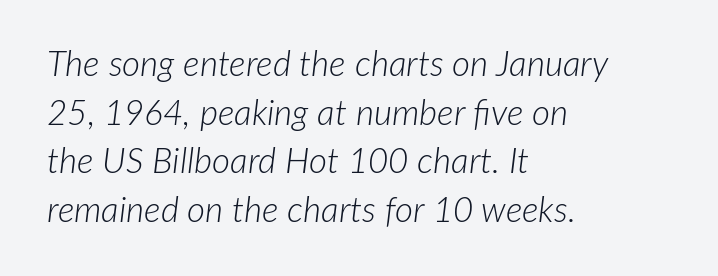
The string is rendered with underlining switched off. Is the type heavy? It reads as light-to-regular instead. A typesetter would call this proportional, since set widths differ per character. Words appear dense and cohesive because spacing is normal. Horizontally, the lines are justified to the leading edge only. Yep, that's italic — everything's leaning.
